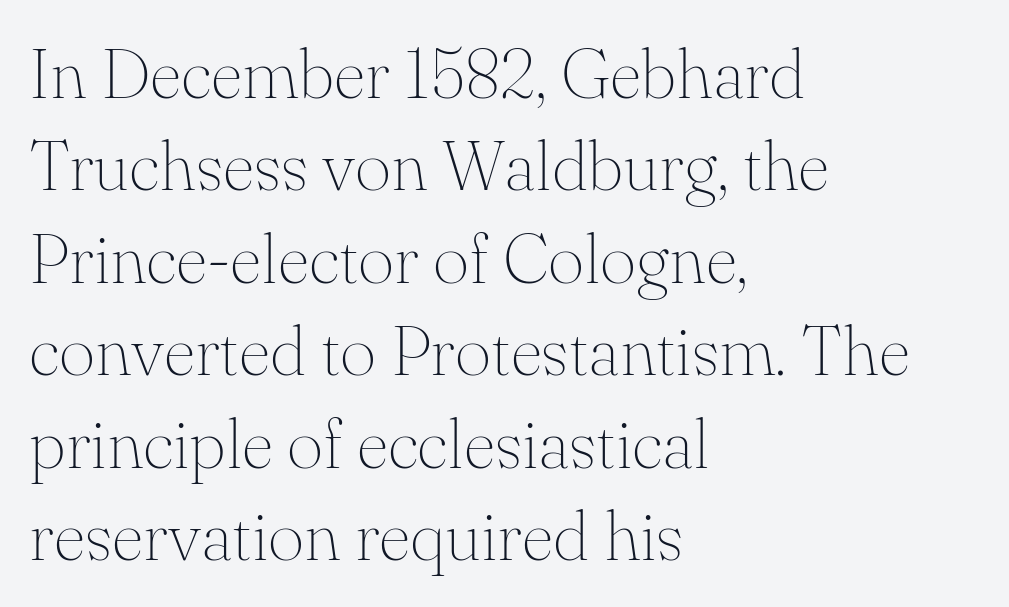
This is the regular roman posture of the typeface. Look at the bottom of the vertical strokes: they flare into serifs here. Each new line begins a customary step beneath the previous one. Looks like regular typesetting: each glyph gets only the width it needs. The space beneath each line is pristine and unruled.
